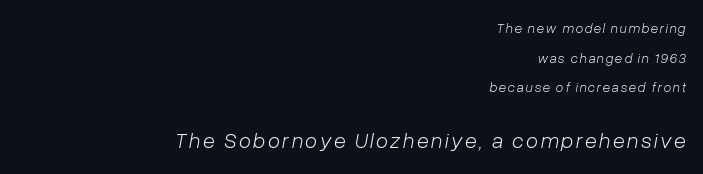
The cut favours lightness, reaching ordinary text weight at its darkest. Whoever set this chose breathing room over compactness in the vertical rhythm. A typesetter would mark this as italic. Line endings align vertically; line beginnings do not. Underlining? Definitely not there.
